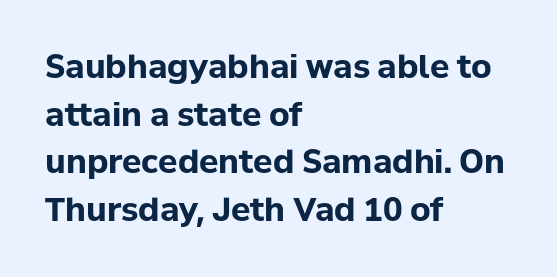
The image shows 32 px bold sans-serif type, upright; set left-aligned, normal line spacing (1.49x), normal letter spacing, not underlined; low stroke contrast and a medium x-height.
